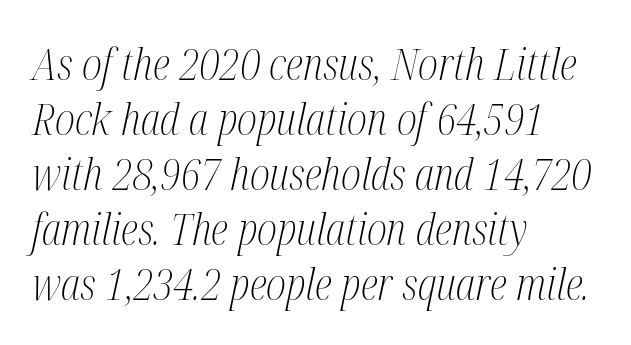
Q: Is the text bold? A: No.
Q: Is the text italic (slanted)? A: Yes, it leans right by about 12 degrees.
Q: Is the typeface a serif or a sans-serif typeface? A: Serif.
Q: Is the text underlined? A: No.
Q: How is the paragraph aligned? A: Left-aligned.
Q: Is the spacing between letters normal or unusually wide? A: Normal.
Q: Is the spacing between lines tight, normal or loose? A: Normal.
Q: Width (condensed, normal, or wide)? A: Condensed.
Q: Stroke contrast? A: Medium.
Q: x-height? A: Medium.
Q: Monospaced? A: No.
